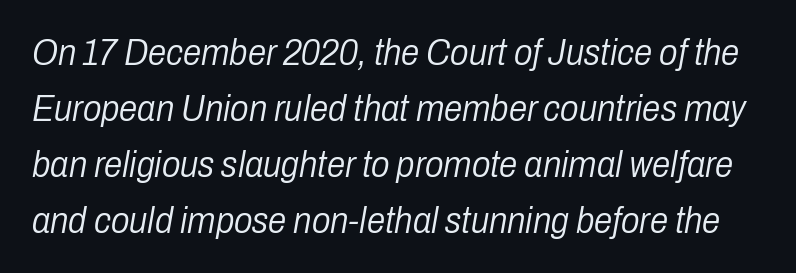
Varying glyph widths throughout — classic text-font behaviour. Each stroke keeps to a modest, everyday thickness or less. The type is set solid horizontally, with unmodified tracking. Regarding leading, the lines here are spaced in the standard way. The baseline area is clear.
